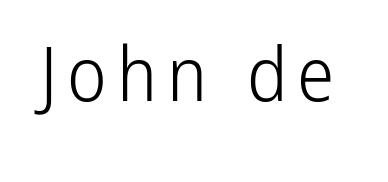
Quick note: not italic, upright. You could not count columns in this text — the font is proportionally spaced. A clean baseline with only descenders dipping below it. The cut favours lightness, reaching ordinary text weight at its darkest. Serif or sans? Sans — the stroke terminals are bare.
